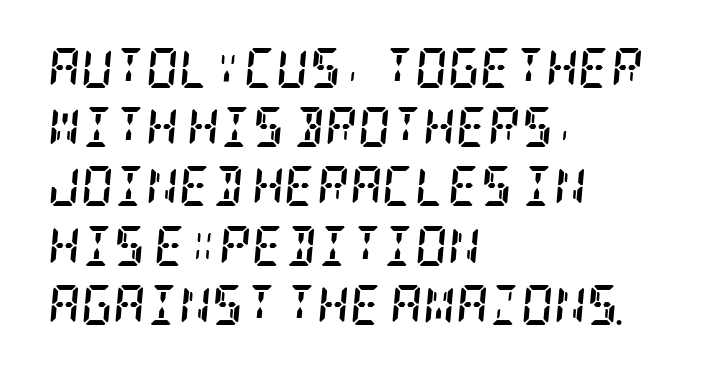
The gap between lines stays unmarked. Leading matches the norm, producing a regular column. The letters are slanted; this is an italic face. Spacing between characters is what you'd get straight out of the box. These words are printed bold, with thick strokes throughout. The passage shown is typeset with a serif family.
